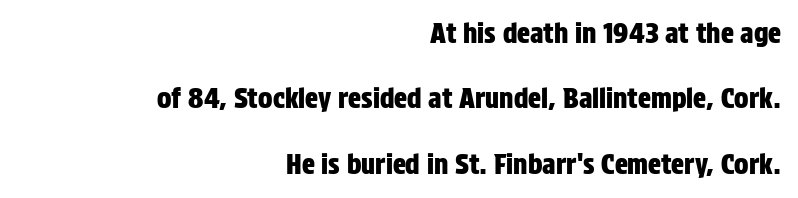
A roman cut, with each character standing at attention. Baseline-to-baseline distance is far greater than the letter height. How are the letters spaced? Ordinarily, with no added tracking. The area under the type is left untouched. The rag falls on the left side of this text block.
